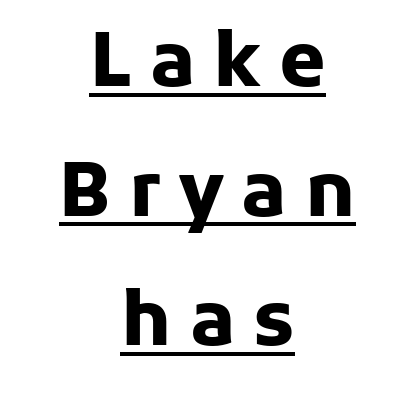
The paragraph has two soft edges and a firm central axis. The rendering uses natural spacing where letterforms have individual widths. Typographic density is high because the face is bold. A roman cut, with each character standing at attention. Serifs: no, the terminals of the letterforms are clean. Short note: letters widely spaced.
